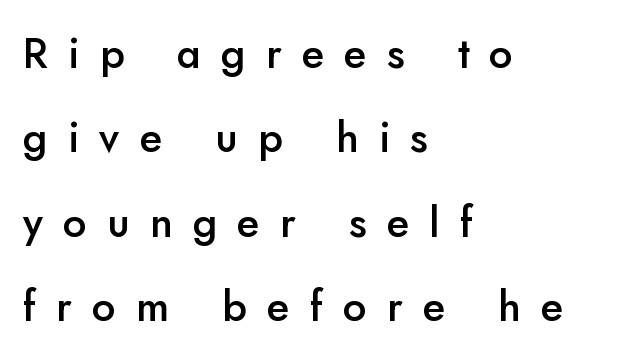
Q: Is the text bold? A: Semi-bold.
Q: Is the text italic (slanted)? A: No, it is upright.
Q: Is the typeface a serif or a sans-serif typeface? A: Sans-serif.
Q: Is the text underlined? A: No.
Q: How is the paragraph aligned? A: Left-aligned.
Q: Is the spacing between letters normal or unusually wide? A: Unusually wide.
Q: Is the spacing between lines tight, normal or loose? A: Loose.
Q: Width (condensed, normal, or wide)? A: Normal.
Q: Stroke contrast? A: Low.
Q: x-height? A: Small.
Q: Monospaced? A: No.
